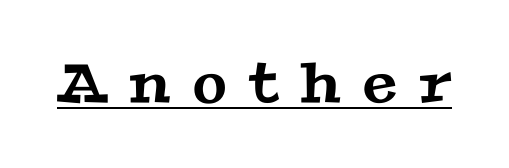
{"serif": "yes", "width": "wide", "stroke_contrast": "medium", "x_height": "medium", "monospaced": "no", "underline": "yes", "letter_spacing": "wide", "letter_spacing_em": 0.41, "glyph_px": 55}
